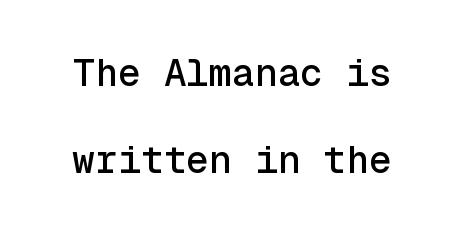
Q: Is the text italic (slanted)? A: No, it is upright.
Q: Is the typeface a serif or a sans-serif typeface? A: Sans-serif.
Q: Is the text underlined? A: No.
Q: Is the spacing between letters normal or unusually wide? A: Normal.
Q: Is the spacing between lines tight, normal or loose? A: Loose.
Q: Width (condensed, normal, or wide)? A: Normal.
Q: x-height? A: Medium.
Q: Monospaced? A: Yes.
